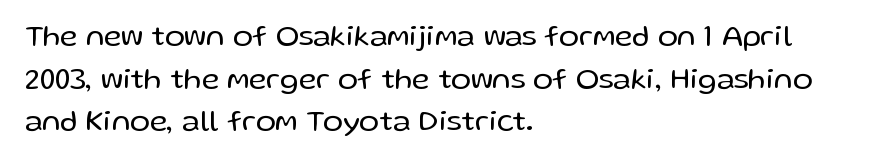
The image shows 30 px regular-weight sans-serif type, upright; set left-aligned, normal line spacing (1.42x), normal letter spacing, not underlined; low stroke contrast and a medium x-height.
